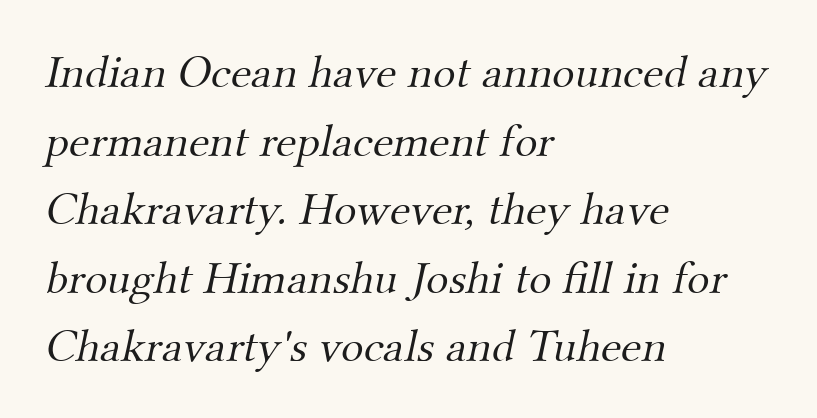
Q: Is the text bold? A: No.
Q: Is the typeface a serif or a sans-serif typeface? A: Serif.
Q: Is the text underlined? A: No.
Q: How is the paragraph aligned? A: Left-aligned.
Q: Is the spacing between letters normal or unusually wide? A: Normal.
Q: Is the spacing between lines tight, normal or loose? A: Normal.
Q: Width (condensed, normal, or wide)? A: Normal.
Q: Stroke contrast? A: Medium.
Q: x-height? A: Small.
Q: Monospaced? A: No.
